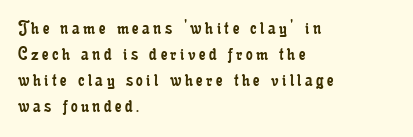
Q: Is the text bold? A: No.
Q: Is the text italic (slanted)? A: No, it is upright.
Q: Is the text underlined? A: No.
Q: How is the paragraph aligned? A: Left-aligned.
